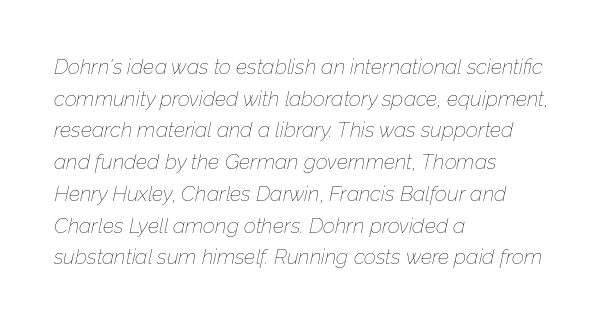
{"italic": "yes", "lean": "right", "slant_degrees": 12, "bold": "no", "underline": "no", "align": "left", "line_spacing": "normal", "line_spacing_ratio": 1.51, "letter_spacing": "normal", "letter_spacing_em": 0.0, "glyph_px": 21}
